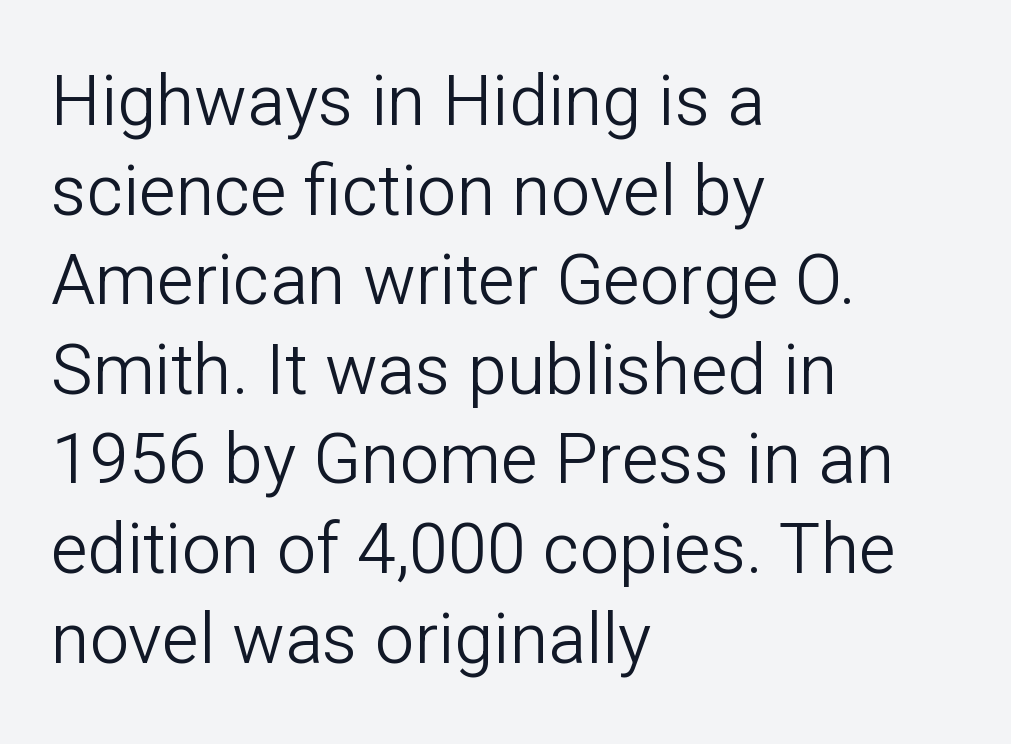
The designer went with a sans here, leaving each stem footless. The space between consecutive lines is moderate. These lines were composed using upright roman letters. A bare baseline throughout the passage. Summary of weight: not heavy and not bold.
